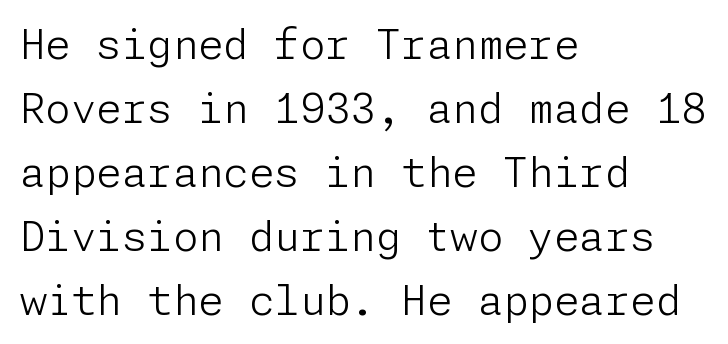
Q: Is the text bold? A: No.
Q: Is the text italic (slanted)? A: No, it is upright.
Q: Is the typeface a serif or a sans-serif typeface? A: Sans-serif.
Q: Is the text underlined? A: No.
Q: How is the paragraph aligned? A: Left-aligned.
Q: Is the spacing between letters normal or unusually wide? A: Normal.
Q: Is the spacing between lines tight, normal or loose? A: Normal.
Q: Width (condensed, normal, or wide)? A: Normal.
Q: Stroke contrast? A: Low.
Q: x-height? A: Medium.
